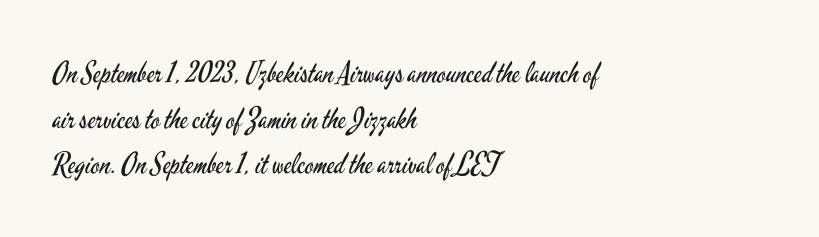
Q: Is the text bold? A: No.
Q: Is the text italic (slanted)? A: Yes.
Q: Is the typeface a serif or a sans-serif typeface? A: Sans-serif.
Q: Is the text underlined? A: No.
Q: How is the paragraph aligned? A: Left-aligned.
Q: Is the spacing between letters normal or unusually wide? A: Normal.
Q: Is the spacing between lines tight, normal or loose? A: Normal.
Q: Width (condensed, normal, or wide)? A: Condensed.
Q: Stroke contrast? A: Low.
Q: x-height? A: Small.
Q: Monospaced? A: No.
